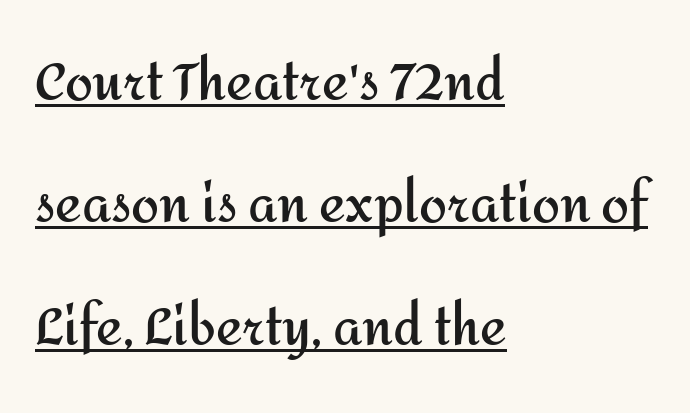
The image shows 50 px semibold sans-serif type, upright; set left-aligned, loose line spacing (2.45x), normal letter spacing, underlined; medium stroke contrast and a medium x-height.
